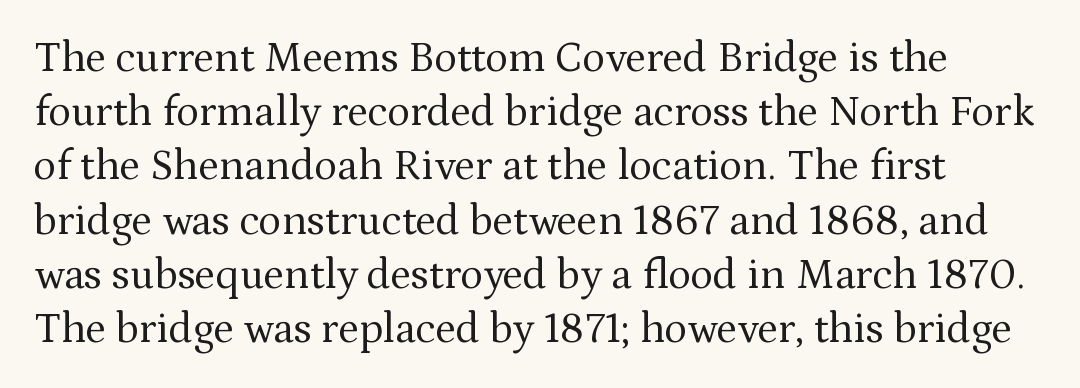
Inter-character spacing is left at the font's built-in metrics. This sample has the flowing, uneven cadence of proportional lettering. A quiet, ordinary-to-light weight characterises the typeface. Summary of vertical rhythm: regular, with standard interline spacing. Underlining? Definitely not there. Every stem runs plumb, perpendicular to the baseline.
